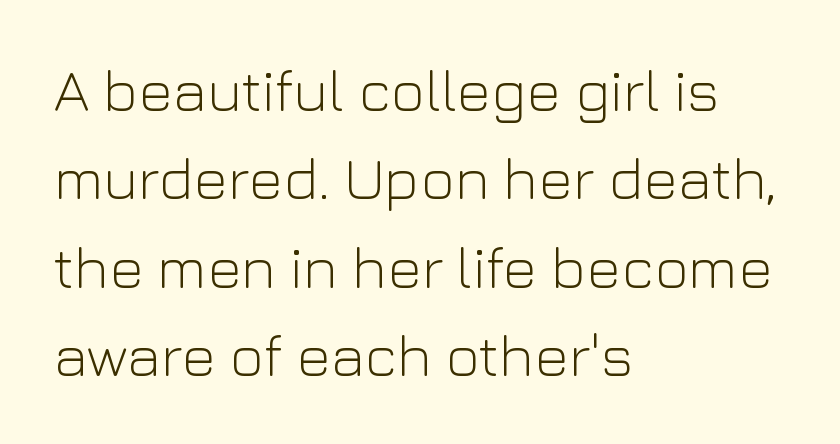
Q: Is the text bold? A: No.
Q: Is the text italic (slanted)? A: No, it is upright.
Q: Is the typeface a serif or a sans-serif typeface? A: Sans-serif.
Q: Is the text underlined? A: No.
Q: How is the paragraph aligned? A: Left-aligned.
Q: Is the spacing between letters normal or unusually wide? A: Normal.
Q: Is the spacing between lines tight, normal or loose? A: Normal.
Q: Width (condensed, normal, or wide)? A: Normal.
Q: Stroke contrast? A: Low.
Q: x-height? A: Medium.
Q: Monospaced? A: No.
